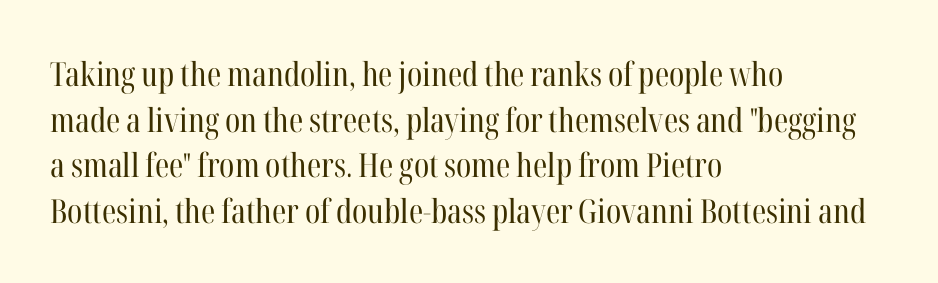
The image shows 33 px regular-weight, condensed serif type, upright; set left-aligned, normal line spacing (1.38x), normal letter spacing, not underlined; high stroke contrast and a medium x-height.
